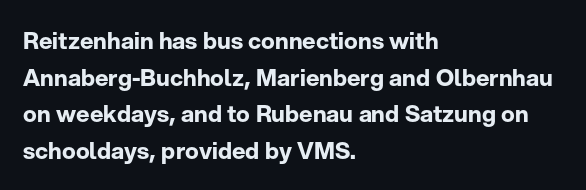
Visually the block forms a straight wall on the left and a jagged coastline on the right. The letters are bold, with thick, heavy strokes. The gap between lines stays unmarked. This sample keeps an unexceptional amount of space between lines. The horizontal fit of the characters is conventional and even. Vertical strokes here are truly vertical.
